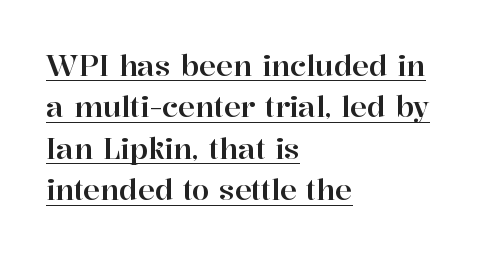
The face used here is proportionally spaced, like ordinary book or web type. Characters remain perfectly vertical along every line. I'd call this a serif setting — the letters wear small feet. Compared with undecorated copy, this sample adds a rule below the words. The rendering anchors every line to the left-hand side. These lines keep a tight, regular rhythm from letter to letter.
